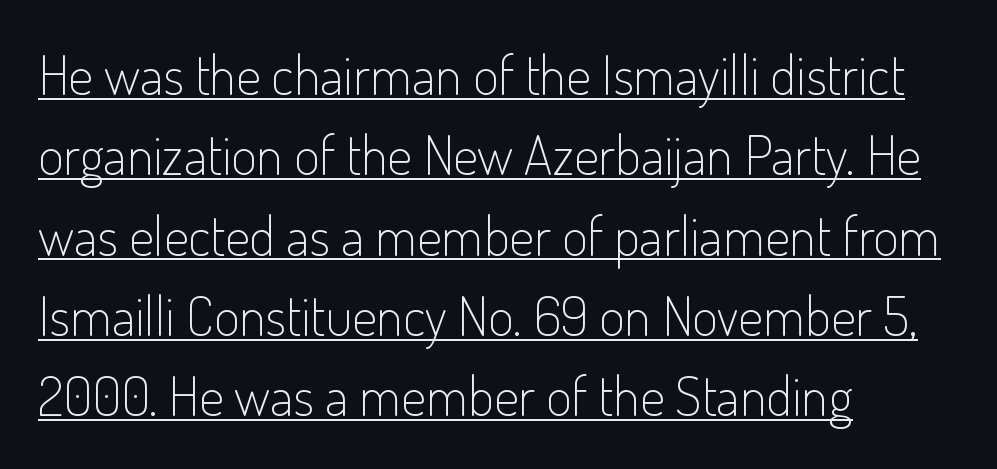
The image shows 55 px light, condensed sans-serif type, upright; set left-aligned, normal line spacing (1.46x), normal letter spacing, underlined; low stroke contrast and a small x-height.
